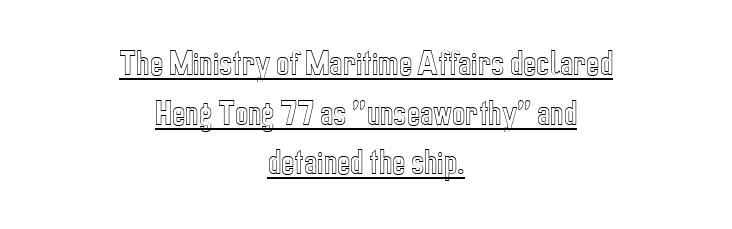
Q: Is the text italic (slanted)? A: No, it is upright.
Q: Is the text underlined? A: Yes.
Q: How is the paragraph aligned? A: Centered.
Q: Is the spacing between letters normal or unusually wide? A: Normal.
Q: Width (condensed, normal, or wide)? A: Condensed.
Q: x-height? A: Medium.
Q: Monospaced? A: No.
